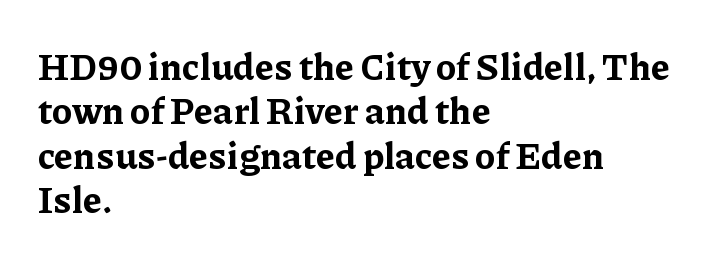
The image shows 37 px bold serif type, upright; set left-aligned, line spacing 1.2x, normal letter spacing, not underlined; low stroke contrast and a medium x-height.
